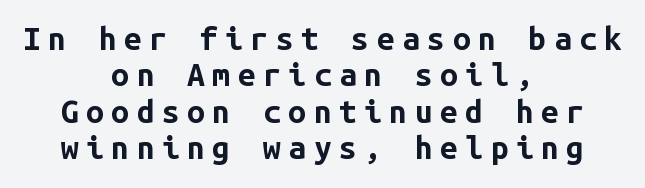
The image shows 32 px bold sans-serif type, upright, monospaced; set centered, tight line spacing (1.14x), unusually wide letter spacing (+0.23 em), not underlined; low stroke contrast and a medium x-height.
